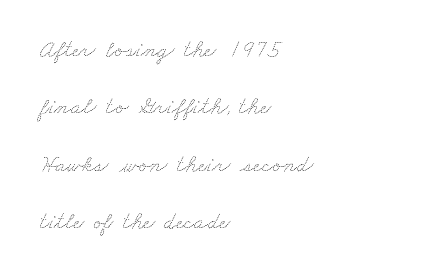
The image shows 24 px text type; set left-aligned, loose line spacing (2.39x), normal letter spacing, not underlined.
